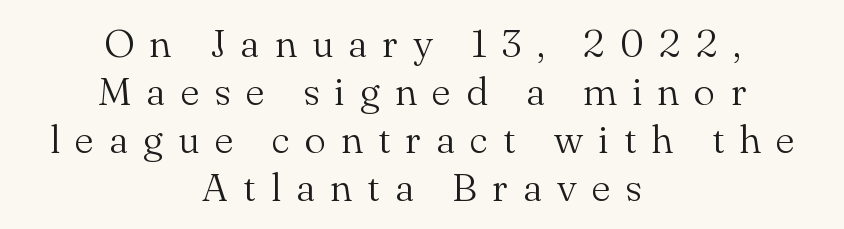
{"serif": "yes", "italic": "no", "bold": "no", "weight": "light", "width": "normal", "stroke_contrast": "medium", "x_height": "small", "monospaced": "no", "underline": "no", "align": "center", "line_spacing_ratio": 1.2, "letter_spacing": "wide", "letter_spacing_em": 0.38, "glyph_px": 40}
